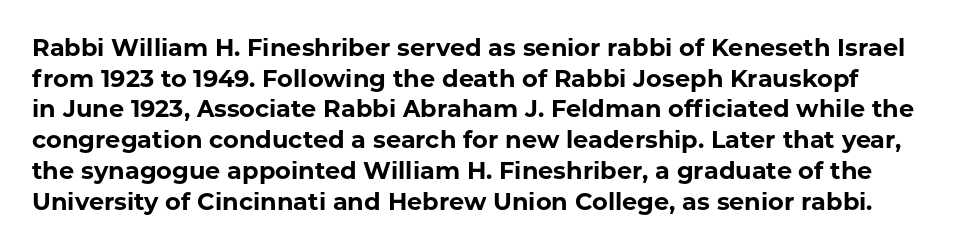
The image shows 24 px bold type, upright; set normal line spacing (1.28x), normal letter spacing, not underlined.
